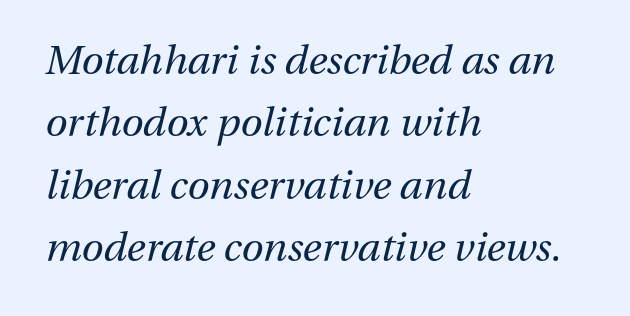
The type is set solid horizontally, with unmodified tracking. Think of a printed novel: that variable character pitch is what you see here. Unmarked baselines from the first word to the last. What's the leading like? Ordinary, nothing unusual. Bold? No — there's no thickening of the strokes.
